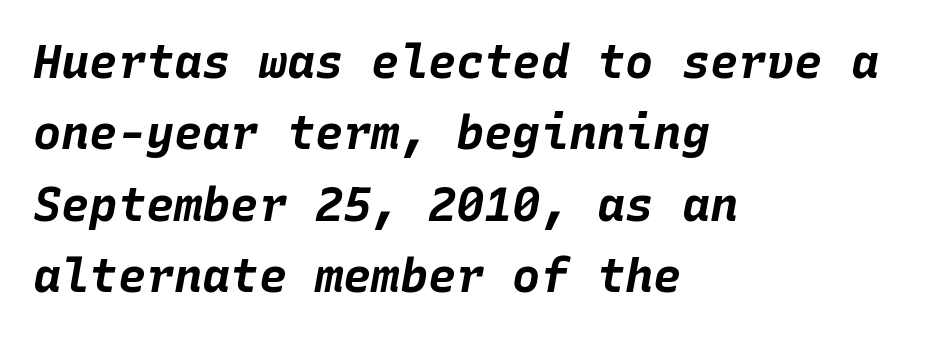
The image shows 47 px bold type, italic (leaning right), monospaced; set left-aligned, normal line spacing (1.52x), normal letter spacing, not underlined; low stroke contrast and a large x-height.
